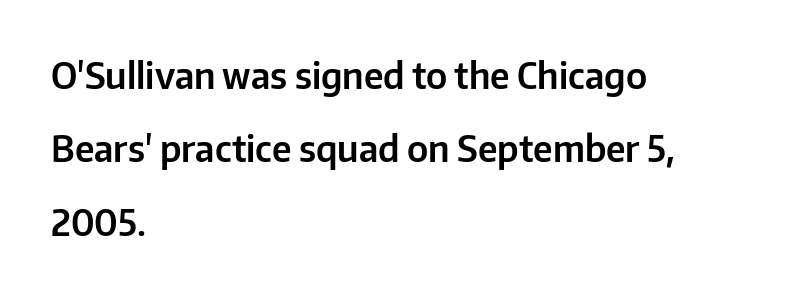
Q: Is the text italic (slanted)? A: No, it is upright.
Q: Is the typeface a serif or a sans-serif typeface? A: Sans-serif.
Q: Is the text underlined? A: No.
Q: How is the paragraph aligned? A: Left-aligned.
Q: Is the spacing between letters normal or unusually wide? A: Normal.
Q: Is the spacing between lines tight, normal or loose? A: Loose.
Q: Width (condensed, normal, or wide)? A: Normal.
Q: Stroke contrast? A: Low.
Q: x-height? A: Medium.
Q: Monospaced? A: No.
